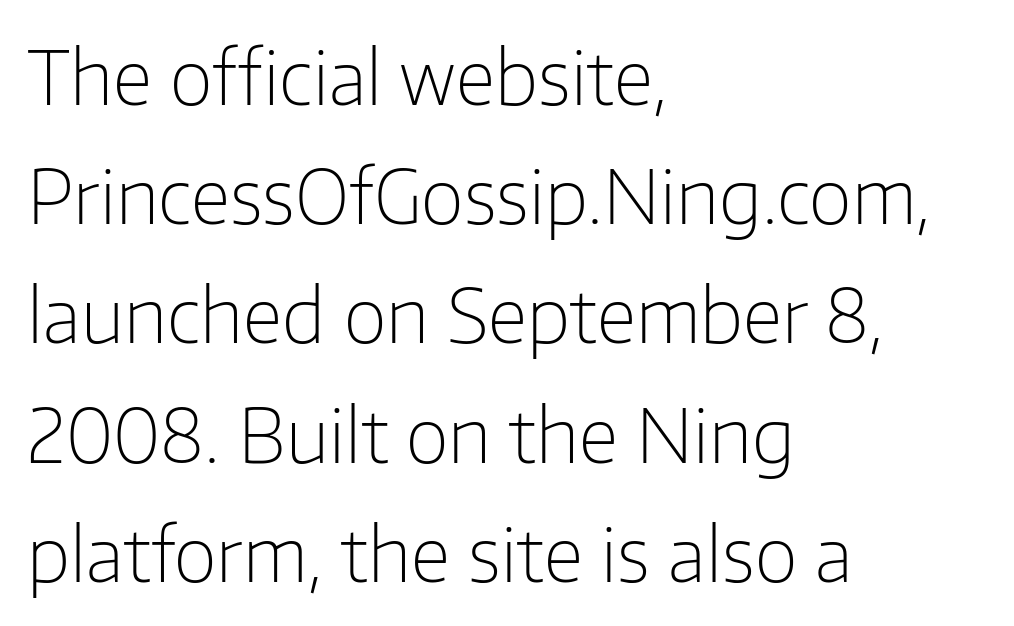
{"serif": "no", "italic": "no", "bold": "no", "weight": "light", "width": "normal", "stroke_contrast": "low", "x_height": "medium", "monospaced": "no", "underline": "no", "align": "left", "line_spacing": "normal", "line_spacing_ratio": 1.59, "letter_spacing": "normal", "letter_spacing_em": 0.0, "glyph_px": 75}
